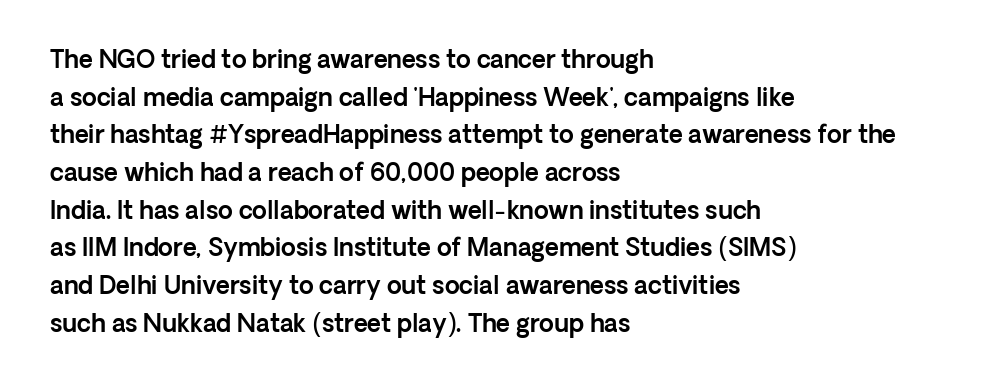
{"italic": "no", "underline": "no", "align": "left", "line_spacing": "normal", "line_spacing_ratio": 1.57, "letter_spacing": "normal", "letter_spacing_em": 0.0, "glyph_px": 24}
